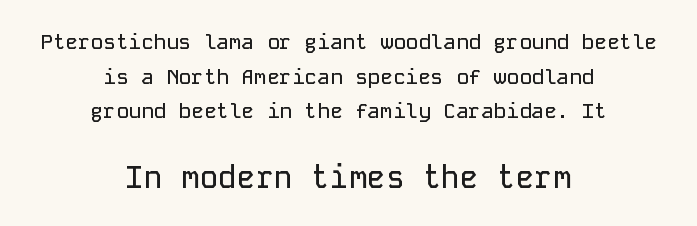
Q: Is the text italic (slanted)? A: No, it is upright.
Q: Is the typeface a serif or a sans-serif typeface? A: Sans-serif.
Q: Is the text underlined? A: No.
Q: How is the paragraph aligned? A: Centered.
Q: Is the spacing between letters normal or unusually wide? A: Normal.
Q: Is the spacing between lines tight, normal or loose? A: Normal.
Q: Which block of text is set in a larger size, the first (top) or the second (bottom)? A: The second (bottom) one.
Q: Width (condensed, normal, or wide)? A: Normal.
Q: Stroke contrast? A: Low.
Q: x-height? A: Medium.
Q: Monospaced? A: Yes.
